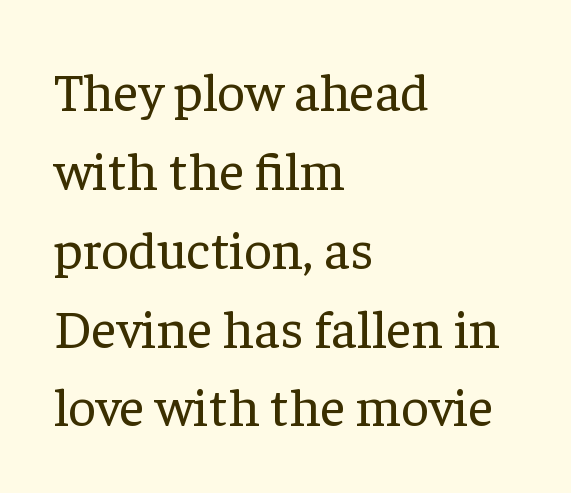
Q: Is the text bold? A: No.
Q: Is the text italic (slanted)? A: No, it is upright.
Q: Is the typeface a serif or a sans-serif typeface? A: Serif.
Q: Is the text underlined? A: No.
Q: How is the paragraph aligned? A: Left-aligned.
Q: Is the spacing between letters normal or unusually wide? A: Normal.
Q: Is the spacing between lines tight, normal or loose? A: Normal.
Q: Width (condensed, normal, or wide)? A: Normal.
Q: Stroke contrast? A: Low.
Q: x-height? A: Medium.
Q: Monospaced? A: No.
